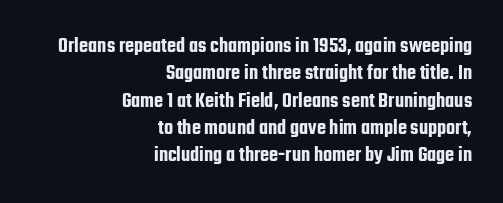
The image shows 21 px text type, upright; set right-aligned, normal line spacing (1.3x), normal letter spacing, not underlined.
